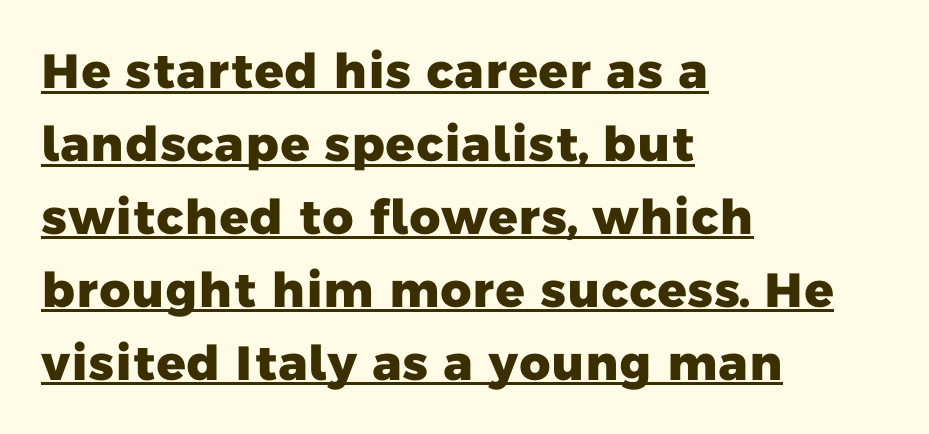
Q: Is the text bold? A: Yes.
Q: Is the typeface a serif or a sans-serif typeface? A: Sans-serif.
Q: Is the text underlined? A: Yes.
Q: How is the paragraph aligned? A: Left-aligned.
Q: Is the spacing between letters normal or unusually wide? A: Normal.
Q: Is the spacing between lines tight, normal or loose? A: Normal.
Q: Width (condensed, normal, or wide)? A: Normal.
Q: Stroke contrast? A: Low.
Q: x-height? A: Medium.
Q: Monospaced? A: No.
